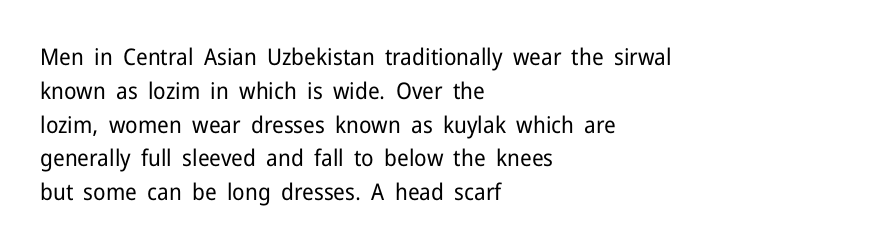
Q: Is the text bold? A: No.
Q: Is the text italic (slanted)? A: No, it is upright.
Q: Is the text underlined? A: No.
Q: How is the paragraph aligned? A: Left-aligned.
Q: Is the spacing between letters normal or unusually wide? A: Normal.
Q: Is the spacing between lines tight, normal or loose? A: Normal.
